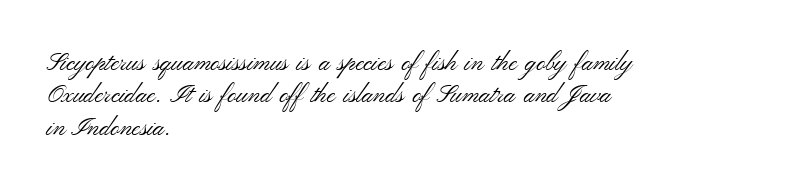
The image shows 25 px text type; set left-aligned, normal line spacing (1.3x), normal letter spacing, not underlined.
